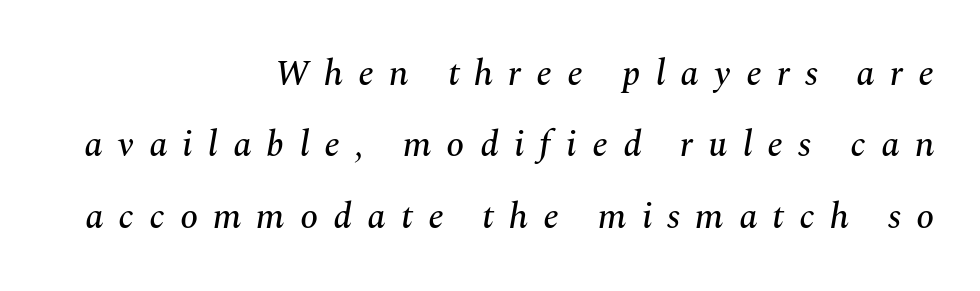
{"serif": "yes", "italic": "yes", "lean": "right", "slant_degrees": 10, "width": "normal", "stroke_contrast": "medium", "x_height": "medium", "monospaced": "no", "underline": "no", "align": "right", "line_spacing": "loose", "line_spacing_ratio": 1.98, "letter_spacing": "wide", "letter_spacing_em": 0.42, "glyph_px": 36}
